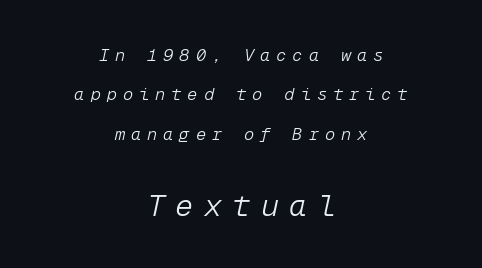
The image shows 30 px light type, italic (leaning right), monospaced; set centered, loose line spacing (2.31x), unusually wide letter spacing (+0.35 em), not underlined; the second (bottom) block is 1.76x larger; low stroke contrast and a medium x-height.
